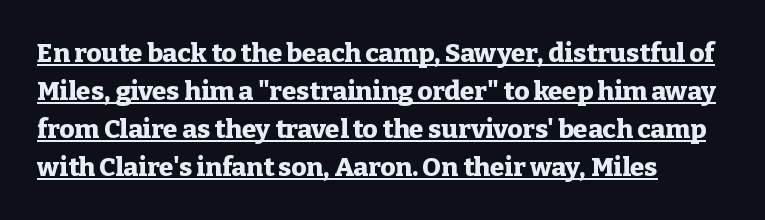
Q: Is the text bold? A: Yes.
Q: Is the text italic (slanted)? A: No, it is upright.
Q: Is the text underlined? A: Yes.
Q: How is the paragraph aligned? A: Left-aligned.
Q: Is the spacing between letters normal or unusually wide? A: Normal.
Q: Is the spacing between lines tight, normal or loose? A: Normal.
